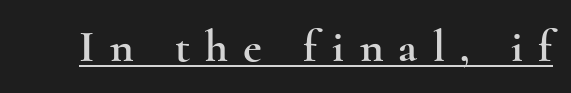
{"serif": "yes", "italic": "no", "width": "wide", "x_height": "small", "monospaced": "no", "underline": "yes", "letter_spacing": "wide", "letter_spacing_em": 0.34, "glyph_px": 45}
